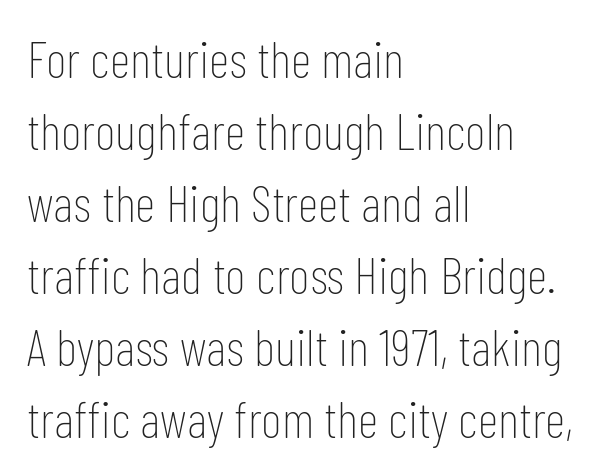
Q: Is the text bold? A: No.
Q: Is the text italic (slanted)? A: No, it is upright.
Q: Is the typeface a serif or a sans-serif typeface? A: Sans-serif.
Q: Is the text underlined? A: No.
Q: How is the paragraph aligned? A: Left-aligned.
Q: Is the spacing between letters normal or unusually wide? A: Normal.
Q: Is the spacing between lines tight, normal or loose? A: Normal.
Q: Width (condensed, normal, or wide)? A: Condensed.
Q: Stroke contrast? A: Low.
Q: x-height? A: Medium.
Q: Monospaced? A: No.
